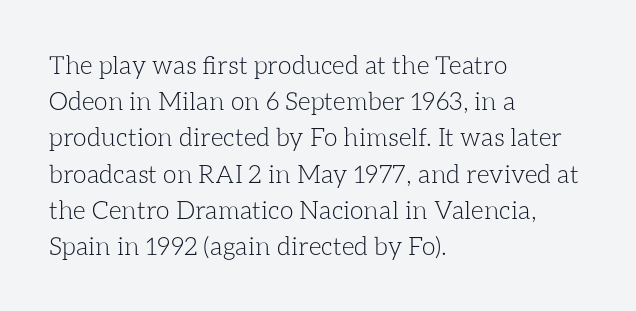
{"italic": "no", "bold": "no", "underline": "no", "align": "left", "line_spacing": "normal", "line_spacing_ratio": 1.45, "letter_spacing": "normal", "letter_spacing_em": 0.0, "glyph_px": 25}
